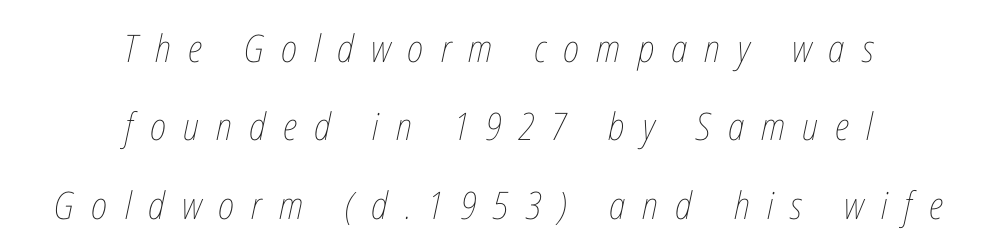
Heft: none added — not bold. The passage shown is not underscored anywhere. Line starts and ends both wander, symmetrically. These lines are rendered in a variable-pitch font.
